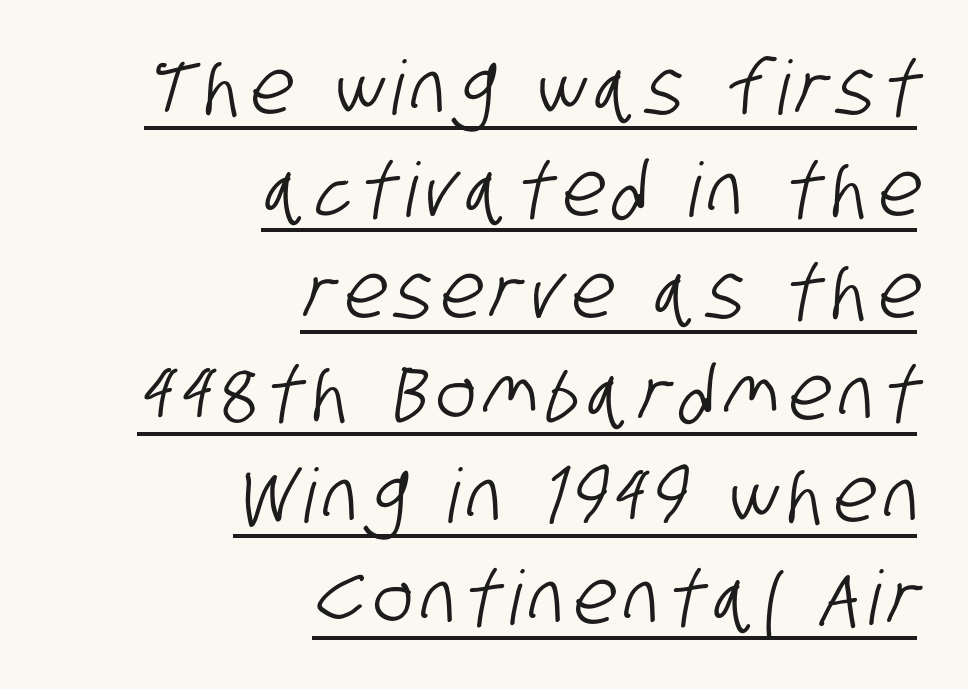
Here the designer chose a conventional face with non-uniform glyph widths. Does the type have serifs? No, each stem ends abruptly. In terms of leading, this rendering sits right in the middle. Each line ends at the same right margin while the left side varies.
